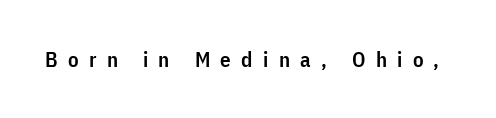
{"italic": "no", "bold": "semi", "underline": "no", "letter_spacing": "wide", "letter_spacing_em": 0.49, "glyph_px": 21}
